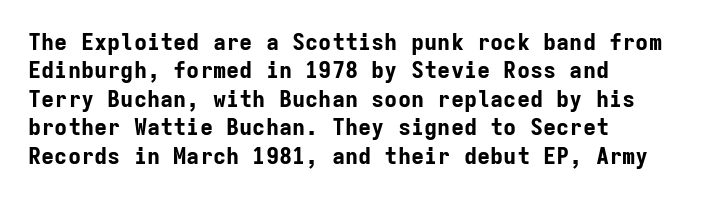
This is the regular roman posture of the typeface. The lines in this sample share a left origin and differ only in where they stop. Standard letterfit; no display-style spreading of the glyphs. Heavy-handed strokes throughout: this text is bold. The space directly below the letters is spotless.
